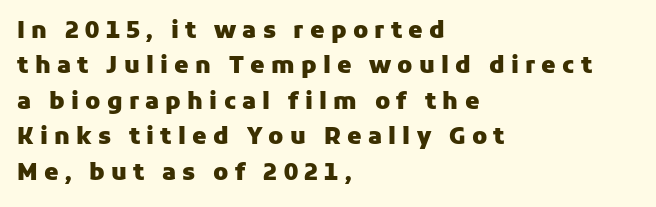
The image shows 23 px bold type, upright; set left-aligned, normal line spacing (1.54x), unusually wide letter spacing (+0.27 em), not underlined.
